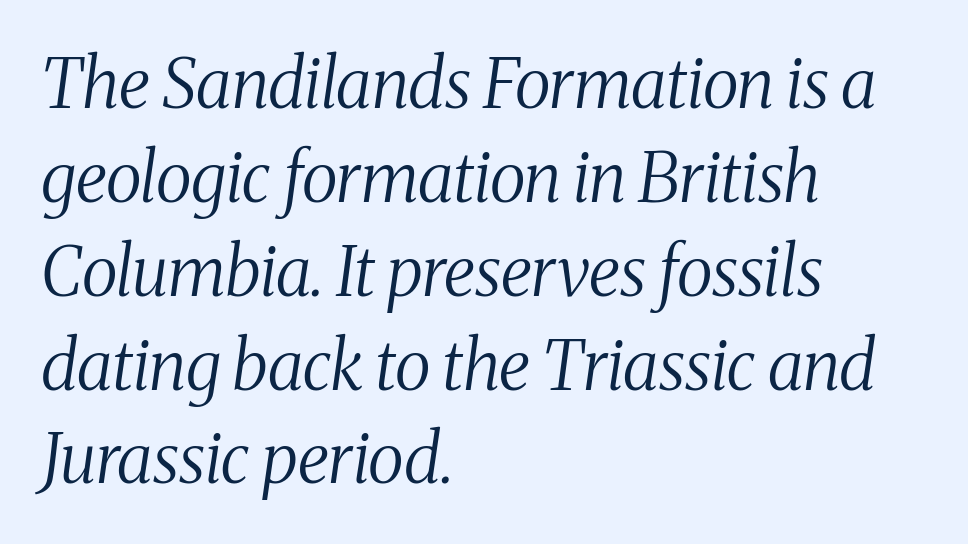
These glyphs show unthickened strokes, regular width or finer. Underlining? Definitely not there. The rendering uses natural spacing where letterforms have individual widths. Examine the stroke ends and you'll spot serifs.
